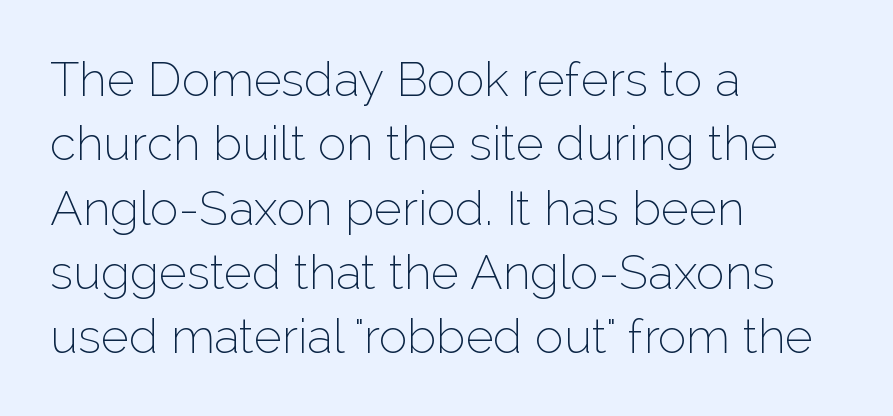
Q: Is the text bold? A: No.
Q: Is the text italic (slanted)? A: No, it is upright.
Q: Is the typeface a serif or a sans-serif typeface? A: Sans-serif.
Q: Is the text underlined? A: No.
Q: How is the paragraph aligned? A: Left-aligned.
Q: Is the spacing between letters normal or unusually wide? A: Normal.
Q: Is the spacing between lines tight, normal or loose? A: Normal.
Q: Width (condensed, normal, or wide)? A: Normal.
Q: Stroke contrast? A: Low.
Q: x-height? A: Medium.
Q: Monospaced? A: No.
